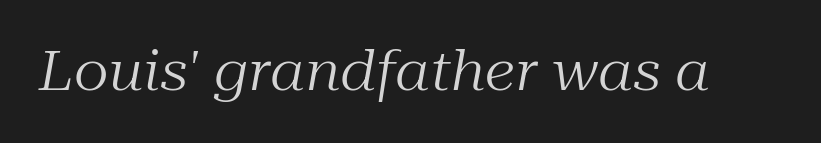
These lines keep a tight, regular rhythm from letter to letter. The zone under the glyphs is completely vacant. Are there feet on the stems? There are — it's a serif. Designer's note — italics engaged. Each letter keeps its own natural width here, so spacing adapts to shape.
